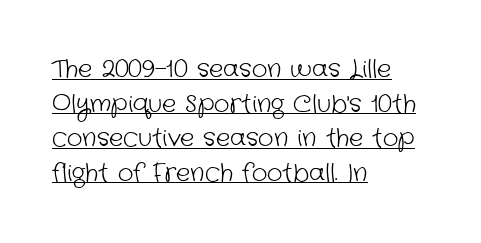
The image shows 24 px text type; set left-aligned, normal line spacing (1.44x), normal letter spacing, underlined.
